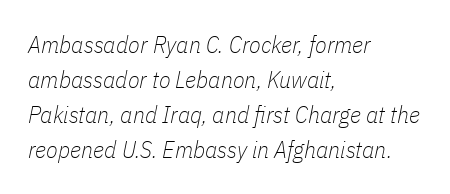
Q: Is the text bold? A: No.
Q: Is the text italic (slanted)? A: Yes, it leans right by about 11 degrees.
Q: Is the text underlined? A: No.
Q: How is the paragraph aligned? A: Left-aligned.
Q: Is the spacing between letters normal or unusually wide? A: Normal.
Q: Is the spacing between lines tight, normal or loose? A: Normal.
